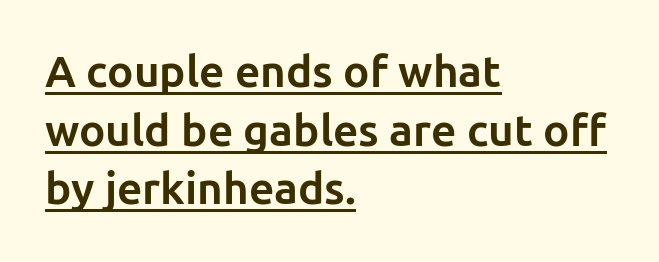
Note the varied advance widths — an 'i' is clearly narrower than an 'm'. Posture: vertical. The text was rendered using a sans face with plain stroke endings. These lines are set flush left with a ragged right edge. The words here are underlined.
